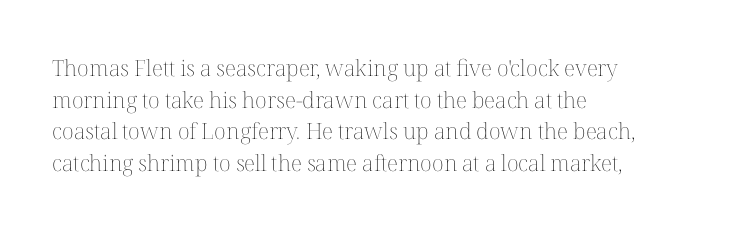
Ordinary non-slanted type is in use. Whoever set this chose a conventional vertical rhythm. Nothing unusual about the tracking: characters are spaced as the font intends. Every row of glyphs begins at an identical x-position on the left.
